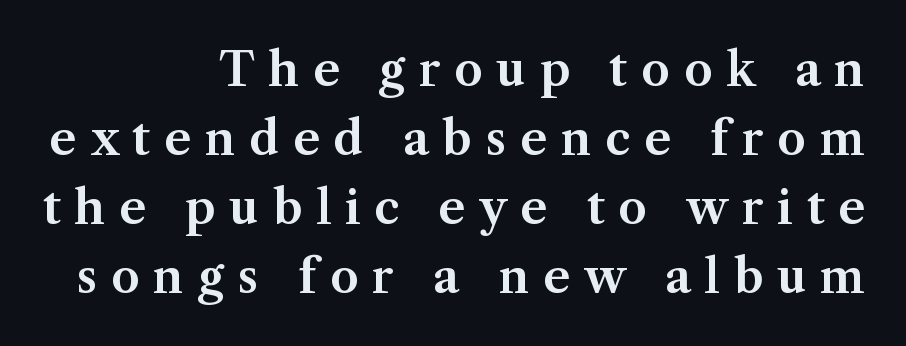
The image shows 46 px serif type, upright; set right-aligned, normal line spacing (1.5x), unusually wide letter spacing (+0.3 em), not underlined; medium stroke contrast and a medium x-height.
